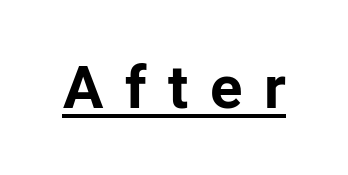
Compared with an ordinary text face, these strokes are far heavier — a full bold. Italic: no, the glyphs are upright roman. You could not count columns in this text — the font is proportionally spaced. Like a heading marked for emphasis, these lines bear an underscore.
